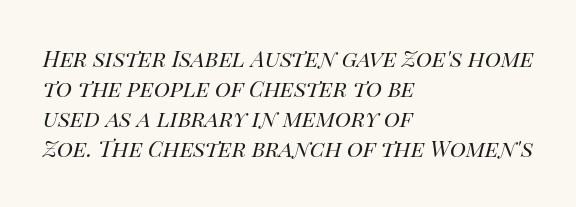
The image shows 22 px text type, italic (leaning right); set left-aligned, normal line spacing (1.37x), normal letter spacing, not underlined.
